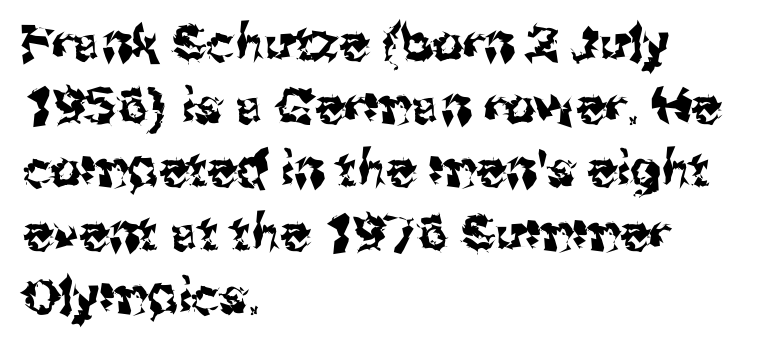
{"serif": "no", "italic": "no", "width": "normal", "stroke_contrast": "medium", "x_height": "medium", "monospaced": "no", "underline": "no", "align": "left", "line_spacing": "normal", "line_spacing_ratio": 1.29, "letter_spacing": "normal", "letter_spacing_em": 0.0, "glyph_px": 49}
